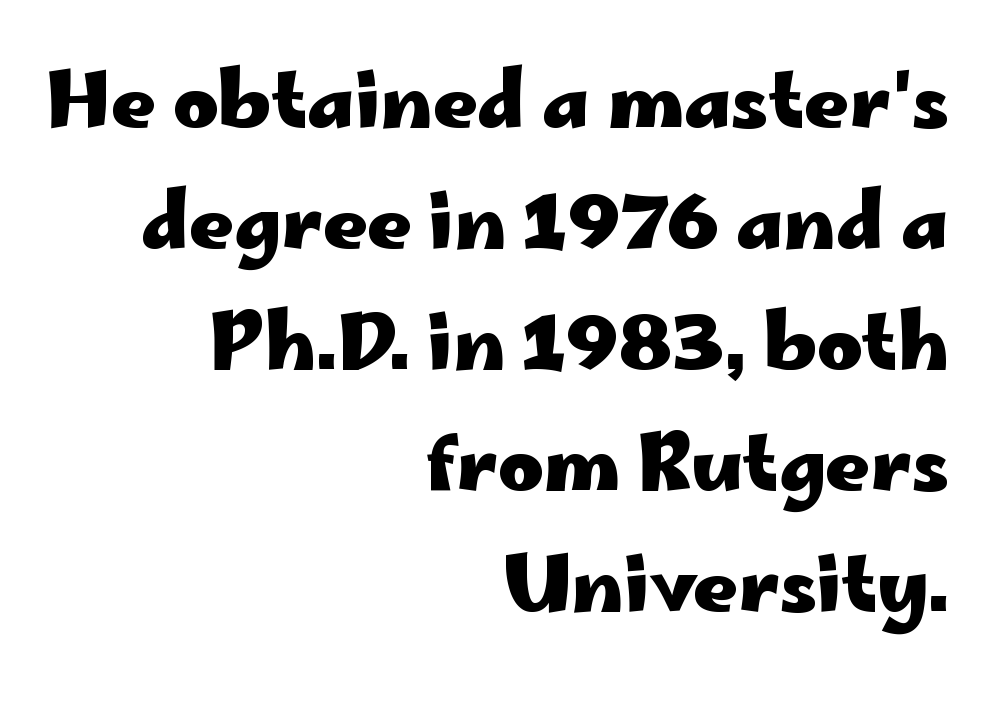
The image shows 77 px heavy, wide sans-serif type, upright; set right-aligned, normal line spacing (1.57x), normal letter spacing, not underlined; low stroke contrast and a small x-height.
